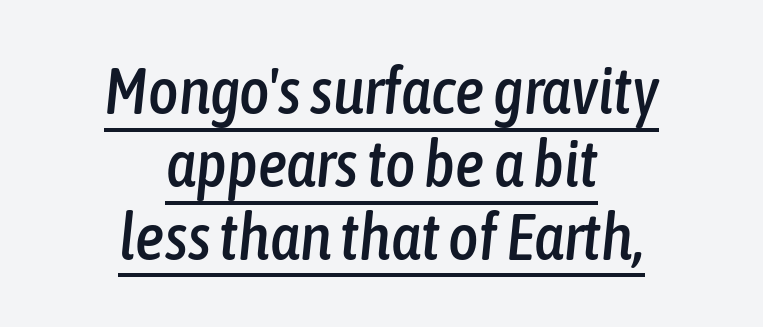
Q: Is the text italic (slanted)? A: Yes, it leans right by about 6 degrees.
Q: Is the text underlined? A: Yes.
Q: How is the paragraph aligned? A: Centered.
Q: Is the spacing between letters normal or unusually wide? A: Normal.
Q: Is the spacing between lines tight, normal or loose? A: Tight.
Q: Width (condensed, normal, or wide)? A: Condensed.
Q: Stroke contrast? A: Low.
Q: x-height? A: Medium.
Q: Monospaced? A: No.
